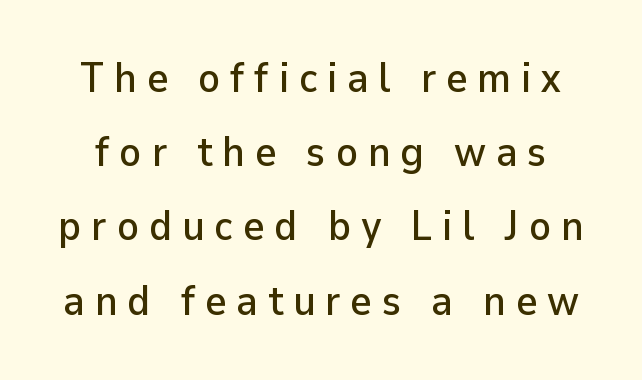
Q: Is the text italic (slanted)? A: No, it is upright.
Q: Is the typeface a serif or a sans-serif typeface? A: Sans-serif.
Q: Is the text underlined? A: No.
Q: Is the spacing between letters normal or unusually wide? A: Unusually wide.
Q: Width (condensed, normal, or wide)? A: Normal.
Q: Stroke contrast? A: Low.
Q: x-height? A: Medium.
Q: Monospaced? A: No.
